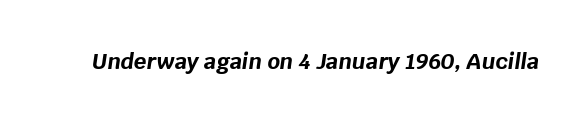
Q: Is the text bold? A: Yes.
Q: Is the text italic (slanted)? A: Yes, it leans right by about 8 degrees.
Q: Is the text underlined? A: No.
Q: Is the spacing between letters normal or unusually wide? A: Normal.
